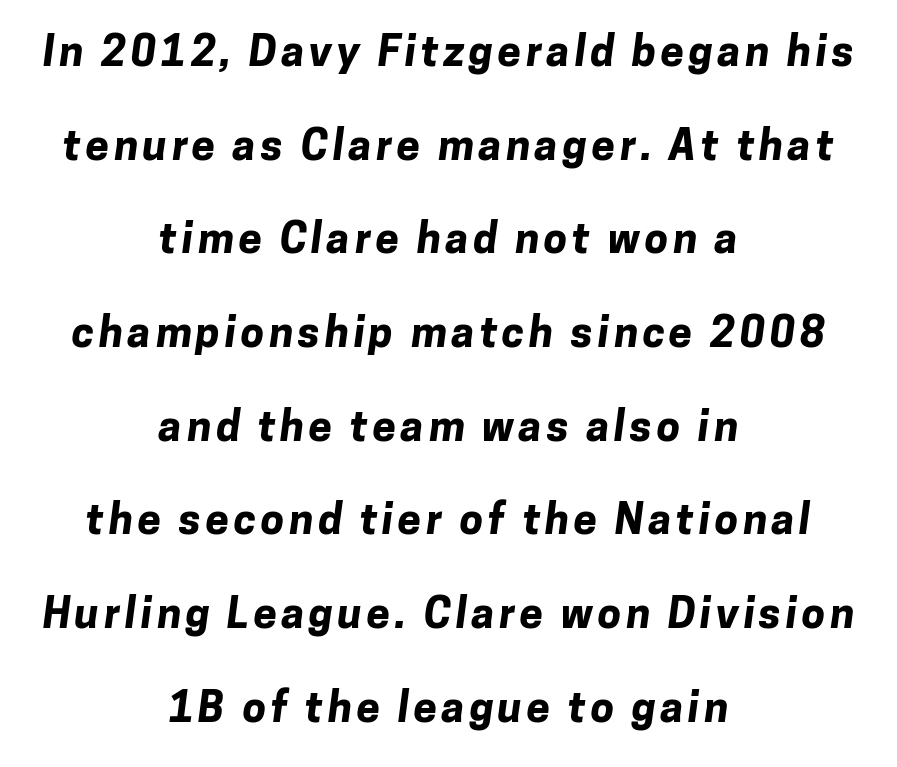
Q: Is the text bold? A: Yes.
Q: Is the typeface a serif or a sans-serif typeface? A: Sans-serif.
Q: Is the text underlined? A: No.
Q: How is the paragraph aligned? A: Centered.
Q: Is the spacing between lines tight, normal or loose? A: Loose.
Q: Width (condensed, normal, or wide)? A: Normal.
Q: Stroke contrast? A: Low.
Q: x-height? A: Medium.
Q: Monospaced? A: No.
